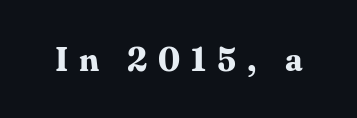
Little horizontal feet cap the strokes, marking this as serif type. A bare baseline throughout the passage. Short note: letters widely spaced. Is this a fixed-width face? No — the glyphs have proportional, varying widths. These words are printed bold, with thick strokes throughout.
